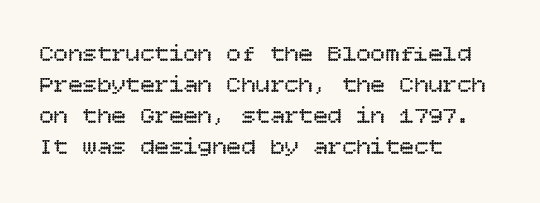
The image shows 24 px text type, upright; set left-aligned, normal line spacing (1.29x), normal letter spacing, not underlined.
